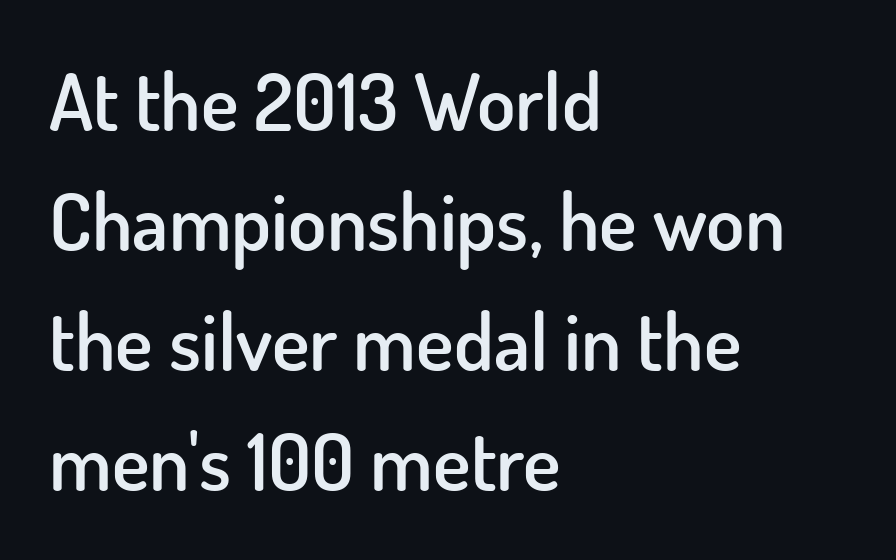
{"serif": "no", "italic": "no", "bold": "semi", "weight": "semibold", "width": "normal", "stroke_contrast": "low", "x_height": "small", "monospaced": "no", "underline": "no", "align": "left", "line_spacing": "normal", "line_spacing_ratio": 1.52, "letter_spacing": "normal", "letter_spacing_em": 0.0, "glyph_px": 79}
